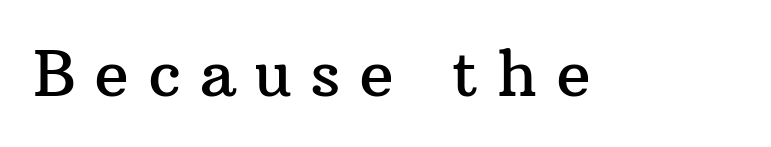
The image shows 64 px serif type, upright; set unusually wide letter spacing (+0.29 em), not underlined; medium stroke contrast and a medium x-height.
